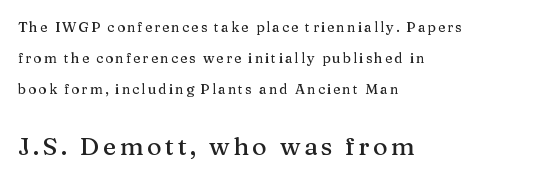
The image shows 25 px text type, upright; set left-aligned, loose line spacing (2.2x), not underlined; the second (bottom) block is 1.79x larger.
